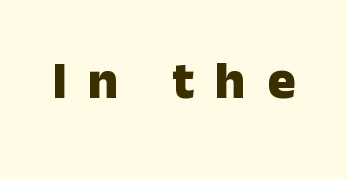
Observe the wide spacing: letters keep a clear distance from each other. Note the varied advance widths — an 'i' is clearly narrower than an 'm'. Nope, no serifs anywhere on these letters. Typographic density is high because the face is bold.
